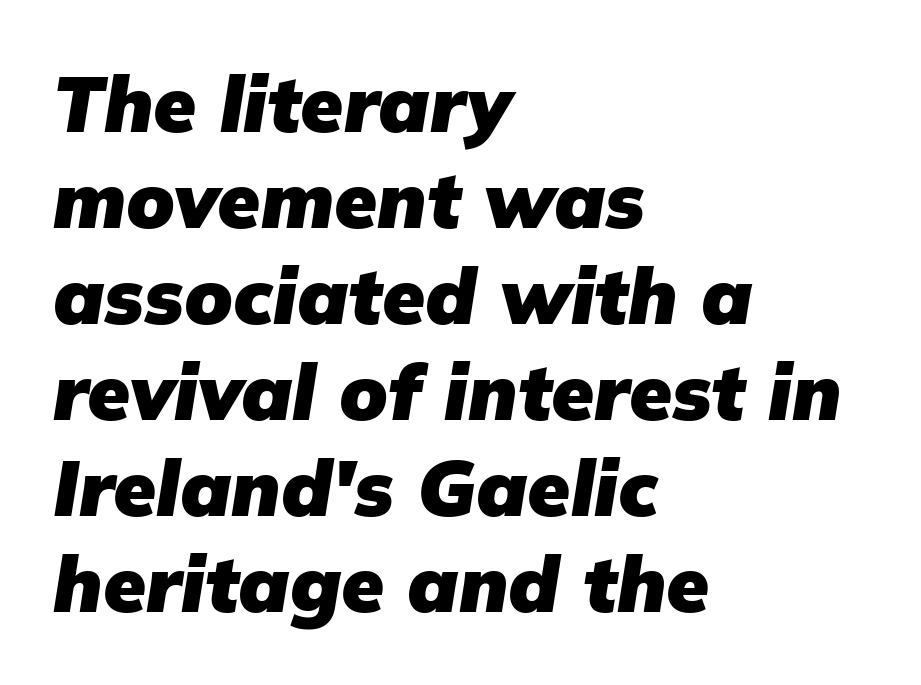
Q: Is the text bold? A: Yes.
Q: Is the text italic (slanted)? A: Yes, it leans right by about 9 degrees.
Q: Is the text underlined? A: No.
Q: How is the paragraph aligned? A: Left-aligned.
Q: Is the spacing between letters normal or unusually wide? A: Normal.
Q: Width (condensed, normal, or wide)? A: Normal.
Q: Stroke contrast? A: Low.
Q: x-height? A: Medium.
Q: Monospaced? A: No.
